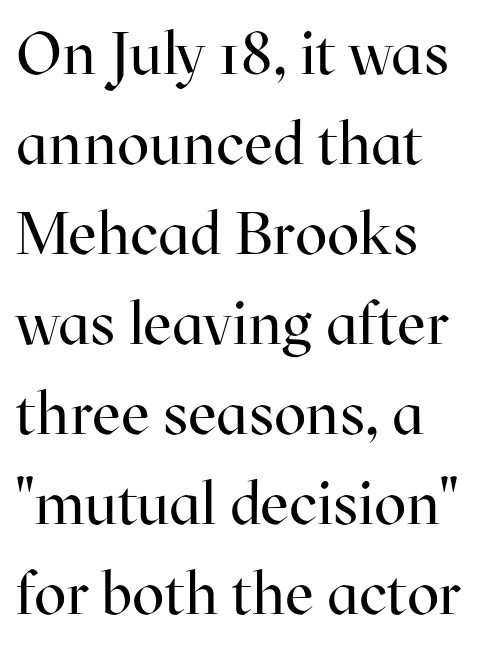
Leading matches the norm, producing a regular column. The font family rendered here belongs to the serif group. The letters sit at their default tracking, neither squeezed nor spread. These lines are rendered in a variable-pitch font. You can tell it's not italic because the verticals are truly vertical. Underline: absent.
